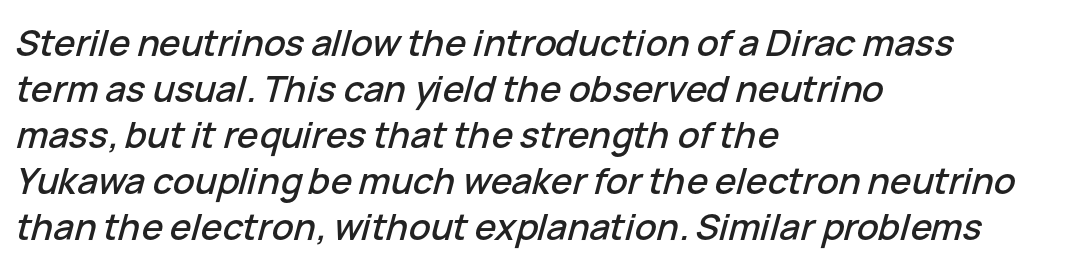
Notice how the passage keeps a crisp vertical edge on the left only. In terms of posture, this sample is oblique. Leading: standard. No word sits above an underline.
